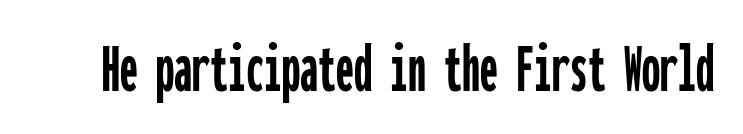
These lines are rendered in a fixed-pitch font. The face used here is a sans, in the tradition of grotesques and geometrics. Tracking here is standard; glyphs follow each other at the usual distance. Only glyphs here, with clear space below each row.
